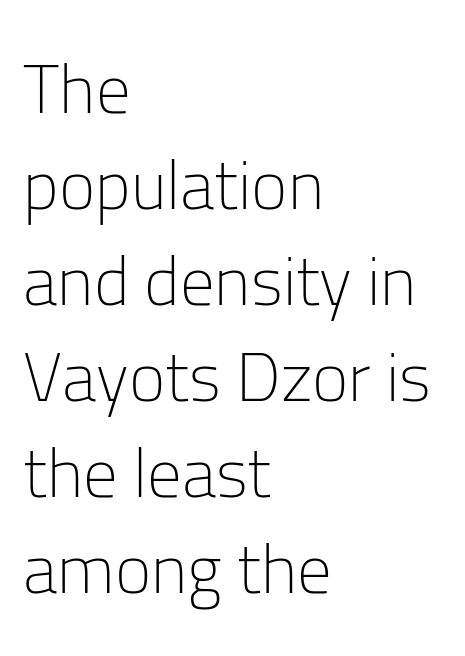
Short and long lines alike share a common starting point at left. Words float on clear page, feet unadorned. Reading down the column, the eye jumps a familiar distance to each next line. The letters stand straight up with perfectly vertical stems. Nothing heavy about these letters — not bold at all.
